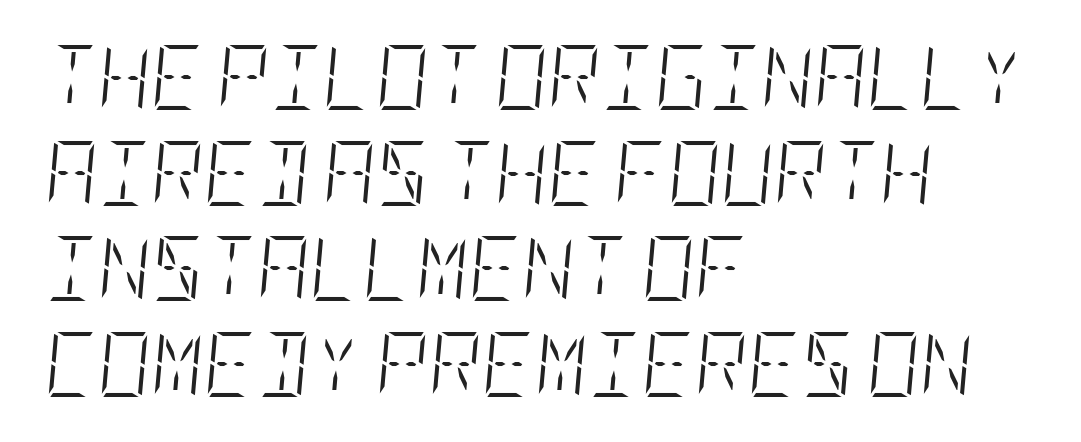
The image shows 65 px light, condensed type, italic (leaning right); set left-aligned, normal line spacing (1.47x), normal letter spacing, not underlined; low stroke contrast and a large x-height.
